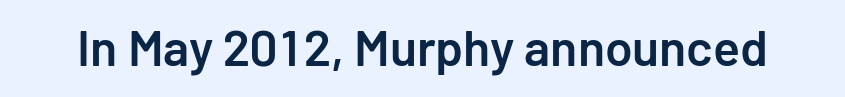
Q: Is the text bold? A: Semi-bold.
Q: Is the text italic (slanted)? A: No, it is upright.
Q: Is the typeface a serif or a sans-serif typeface? A: Sans-serif.
Q: Is the text underlined? A: No.
Q: Is the spacing between letters normal or unusually wide? A: Normal.
Q: Width (condensed, normal, or wide)? A: Normal.
Q: Stroke contrast? A: Low.
Q: x-height? A: Medium.
Q: Monospaced? A: No.
